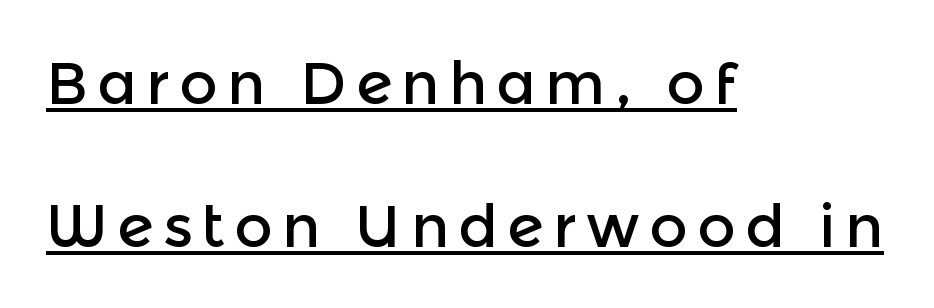
Successive baselines arrive slowly, with a big drop between each. Style check: upright. The glyphs in this specimen are sans serif. You could not count columns in this text — the font is proportionally spaced. The passage is arranged the way most books set body copy — flush left.
